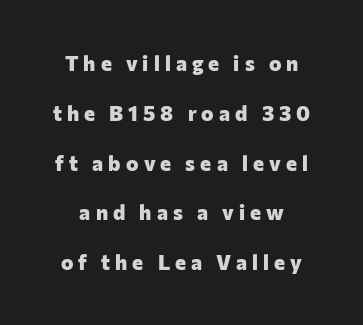
Q: Is the text bold? A: Yes.
Q: Is the text italic (slanted)? A: No, it is upright.
Q: Is the text underlined? A: No.
Q: Is the spacing between letters normal or unusually wide? A: Unusually wide.
Q: Is the spacing between lines tight, normal or loose? A: Loose.
